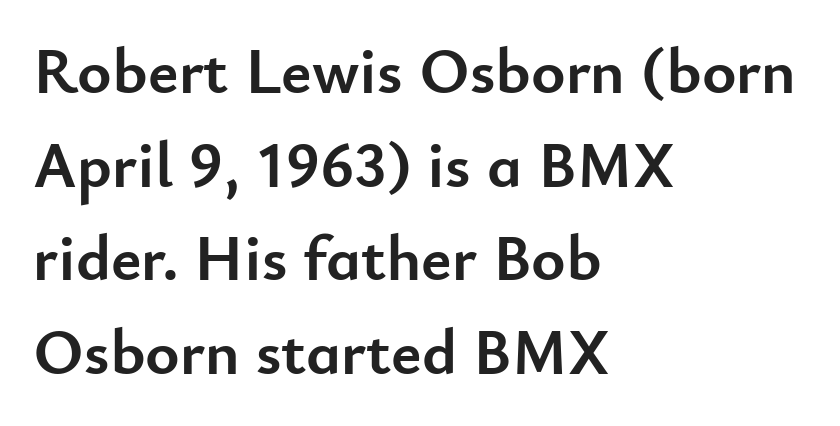
The image shows 65 px semibold sans-serif type, upright; set left-aligned, normal line spacing (1.44x), normal letter spacing, not underlined; low stroke contrast and a small x-height.
